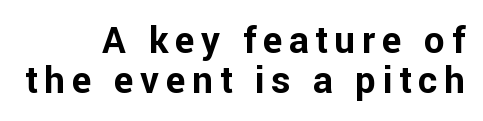
The image shows 37 px bold sans-serif type, upright; set right-aligned, tight line spacing (1.07x), not underlined; low stroke contrast and a medium x-height.
